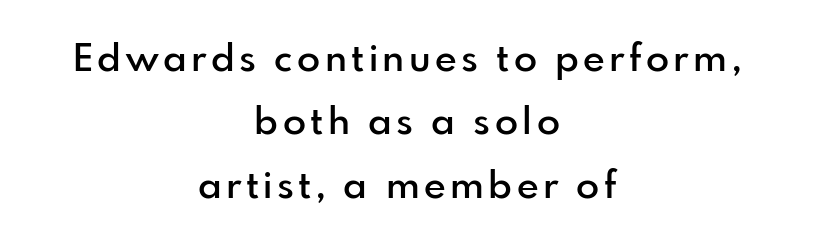
A typesetter would label this face a sans. The lines are quadded center. In terms of leading, this rendering sits right in the middle. Just letters on the line, the space beneath them empty. Students, this is semibold: more ink than regular, less than bold.
